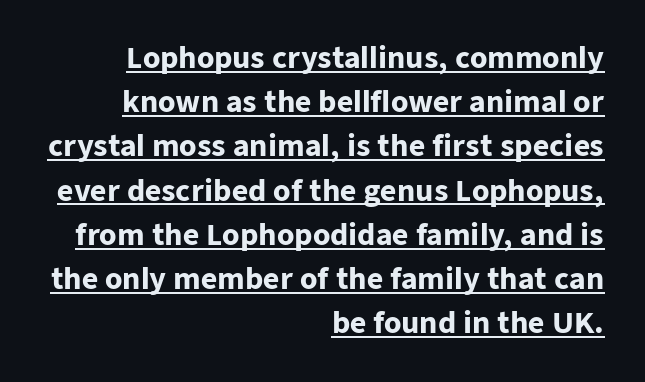
The image shows 28 px heavy sans-serif type, upright; set right-aligned, normal line spacing (1.58x), normal letter spacing, underlined; low stroke contrast and a medium x-height.
